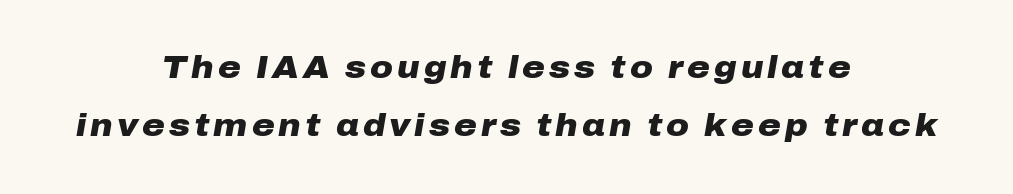
{"italic": "yes", "lean": "right", "slant_degrees": 10, "bold": "yes", "weight": "heavy", "width": "wide", "stroke_contrast": "low", "x_height": "medium", "monospaced": "no", "underline": "no", "align": "center", "line_spacing_ratio": 1.88, "glyph_px": 31}
